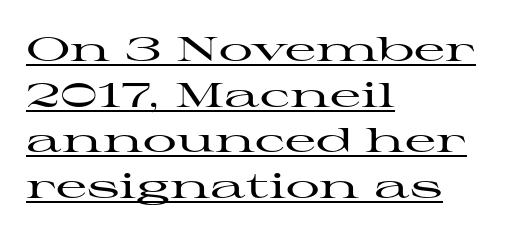
{"serif": "yes", "italic": "no", "width": "wide", "stroke_contrast": "high", "x_height": "medium", "monospaced": "no", "underline": "yes", "align": "left", "line_spacing": "normal", "line_spacing_ratio": 1.34, "letter_spacing": "normal", "letter_spacing_em": 0.0, "glyph_px": 34}
